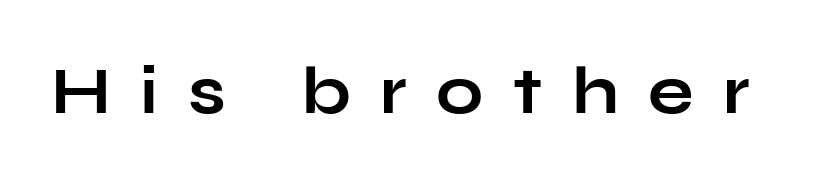
A clean baseline with only descenders dipping below it. Is this a fixed-width face? No — the glyphs have proportional, varying widths. The face used here is a sans, in the tradition of grotesques and geometrics. You could only call the tracking loose — the letters float apart. If you drew a line through each stem, it would be perfectly vertical.
